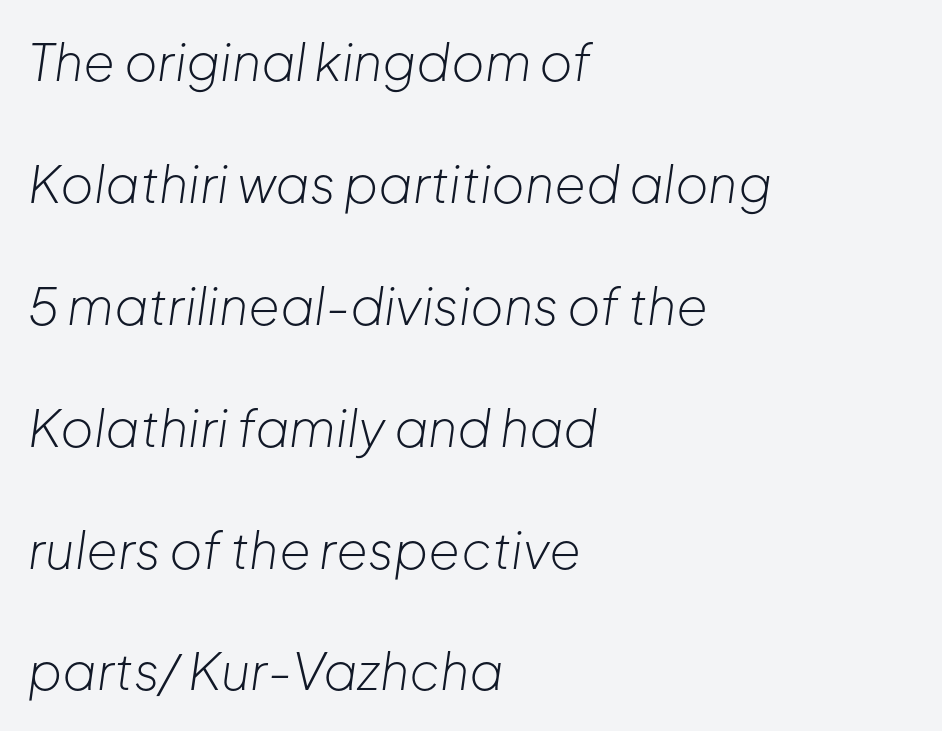
Q: Is the text bold? A: No.
Q: Is the text italic (slanted)? A: Yes, it leans right by about 8 degrees.
Q: Is the text underlined? A: No.
Q: How is the paragraph aligned? A: Left-aligned.
Q: Is the spacing between letters normal or unusually wide? A: Normal.
Q: Is the spacing between lines tight, normal or loose? A: Loose.
Q: Width (condensed, normal, or wide)? A: Normal.
Q: Stroke contrast? A: Low.
Q: x-height? A: Medium.
Q: Monospaced? A: No.
